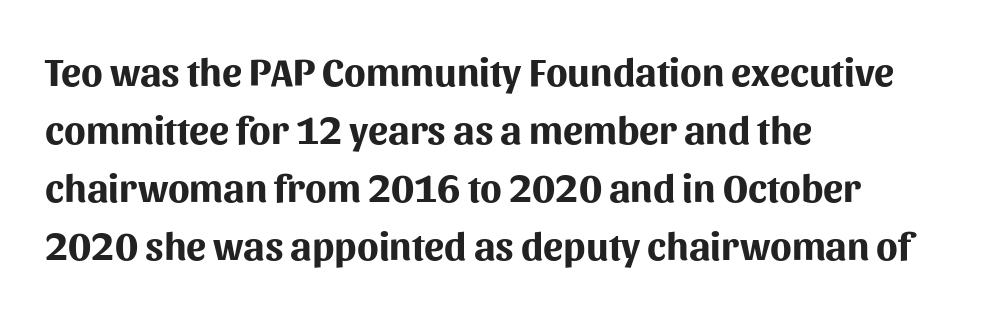
Q: Is the text bold? A: Yes.
Q: Is the text italic (slanted)? A: No, it is upright.
Q: Is the typeface a serif or a sans-serif typeface? A: Sans-serif.
Q: Is the text underlined? A: No.
Q: How is the paragraph aligned? A: Left-aligned.
Q: Is the spacing between letters normal or unusually wide? A: Normal.
Q: Is the spacing between lines tight, normal or loose? A: Normal.
Q: Width (condensed, normal, or wide)? A: Normal.
Q: Stroke contrast? A: Medium.
Q: x-height? A: Medium.
Q: Monospaced? A: No.
